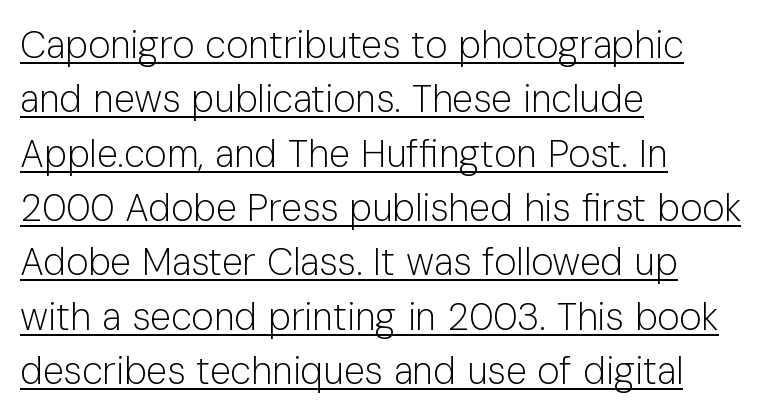
{"serif": "no", "italic": "no", "bold": "no", "weight": "light", "width": "normal", "stroke_contrast": "low", "x_height": "medium", "monospaced": "no", "underline": "yes", "align": "left", "line_spacing": "normal", "line_spacing_ratio": 1.43, "letter_spacing": "normal", "letter_spacing_em": 0.0, "glyph_px": 38}
